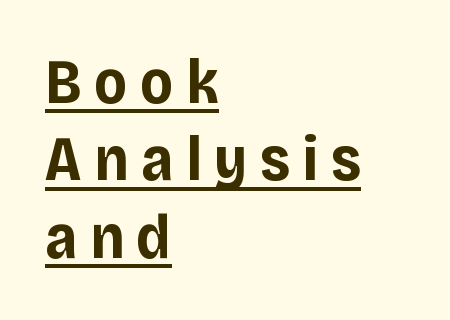
If you measured baseline to baseline, you'd find a middling distance. Every character sits straight up, as roman type does. Caption: lettering with a line underneath. Loose tracking; the words dissolve into strings of separated letters.
